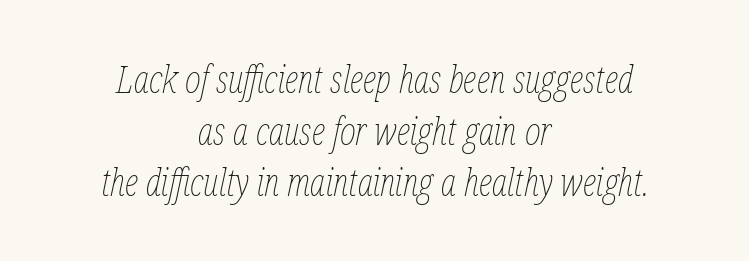
The axis of the letterforms is tilted away from vertical. The typesetter chose a symmetrical, centered arrangement here. Evenly set lines give the paragraph a standard silhouette. The letters advance in unequal steps, a hallmark of proportional type.
